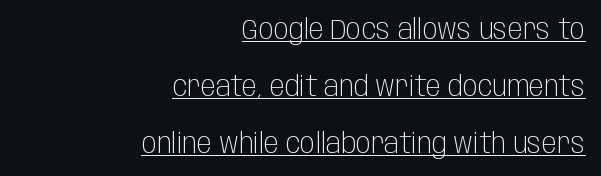
The image shows 28 px light, condensed sans-serif type, upright; set right-aligned, loose line spacing (2.03x), normal letter spacing, underlined; low stroke contrast and a large x-height.
